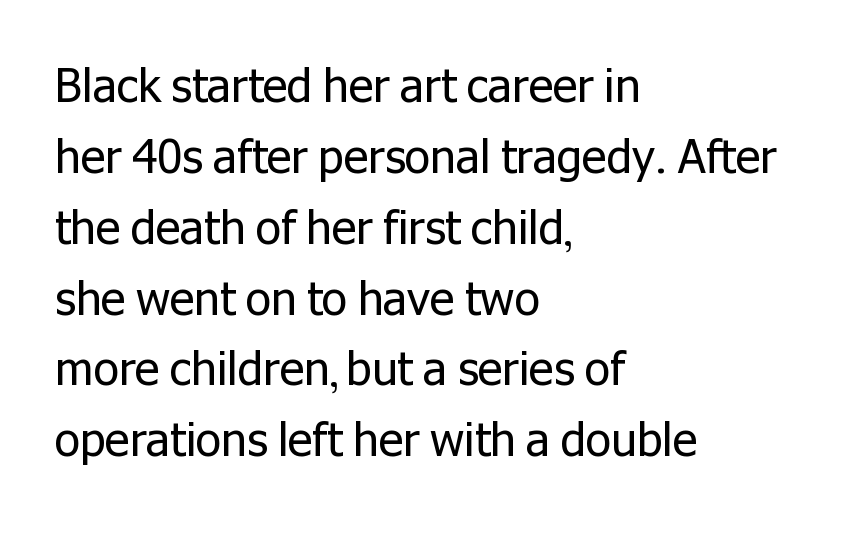
Which margin do the lines hug? The left one — the right edge is uneven. Look at the bottom of the vertical strokes: they stop flat, with no serifs. The baseline area is clear. The vertical gap from one line to the next is medium. Tracking here is standard; glyphs follow each other at the usual distance. Italic? Not at all — the glyphs are vertical.
